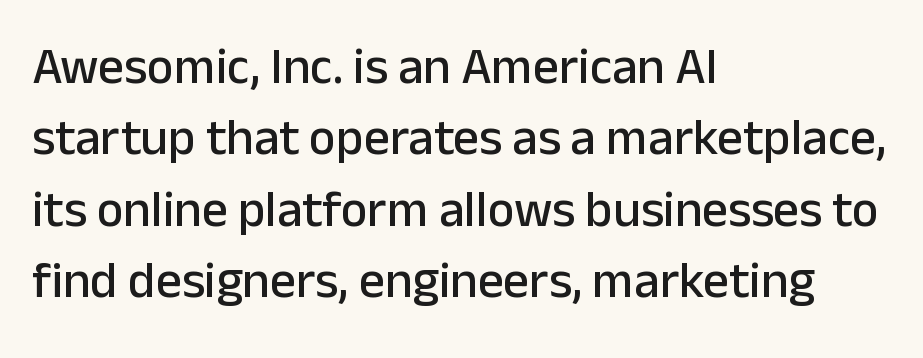
Q: Is the text italic (slanted)? A: No, it is upright.
Q: Is the typeface a serif or a sans-serif typeface? A: Sans-serif.
Q: Is the text underlined? A: No.
Q: How is the paragraph aligned? A: Left-aligned.
Q: Is the spacing between letters normal or unusually wide? A: Normal.
Q: Is the spacing between lines tight, normal or loose? A: Normal.
Q: Width (condensed, normal, or wide)? A: Normal.
Q: Stroke contrast? A: Low.
Q: x-height? A: Medium.
Q: Monospaced? A: No.
